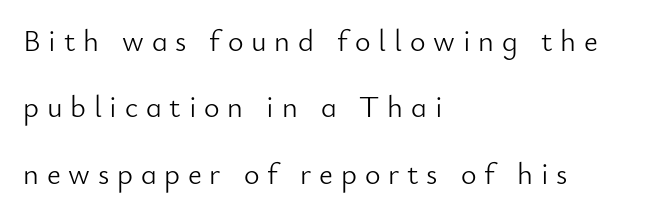
Q: Is the text bold? A: No.
Q: Is the text italic (slanted)? A: No, it is upright.
Q: Is the typeface a serif or a sans-serif typeface? A: Sans-serif.
Q: Is the text underlined? A: No.
Q: How is the paragraph aligned? A: Left-aligned.
Q: Is the spacing between letters normal or unusually wide? A: Unusually wide.
Q: Is the spacing between lines tight, normal or loose? A: Loose.
Q: Width (condensed, normal, or wide)? A: Normal.
Q: Stroke contrast? A: Low.
Q: x-height? A: Small.
Q: Monospaced? A: No.
